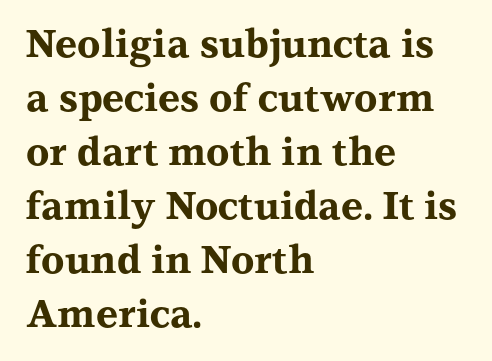
{"serif": "yes", "italic": "no", "bold": "yes", "weight": "bold", "width": "wide", "stroke_contrast": "medium", "x_height": "medium", "monospaced": "no", "underline": "no", "align": "left", "line_spacing": "normal", "line_spacing_ratio": 1.42, "letter_spacing": "normal", "letter_spacing_em": 0.0, "glyph_px": 38}
